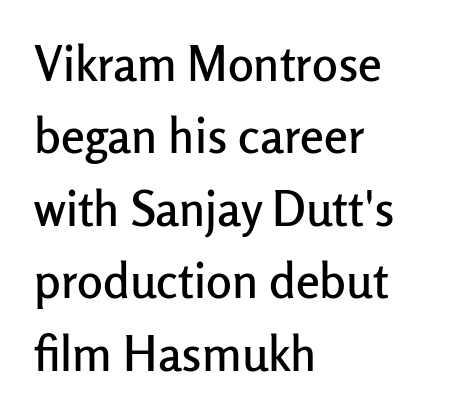
{"serif": "no", "italic": "no", "width": "normal", "stroke_contrast": "low", "x_height": "medium", "monospaced": "no", "underline": "no", "align": "left", "line_spacing": "normal", "line_spacing_ratio": 1.51, "letter_spacing": "normal", "letter_spacing_em": 0.0, "glyph_px": 48}
